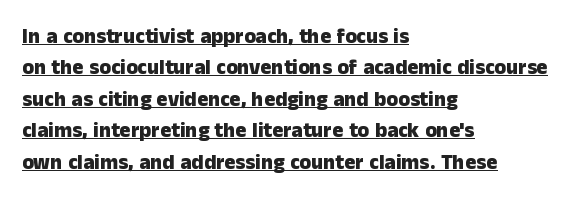
The image shows 21 px bold type, upright; set left-aligned, normal line spacing (1.5x), normal letter spacing, underlined.
